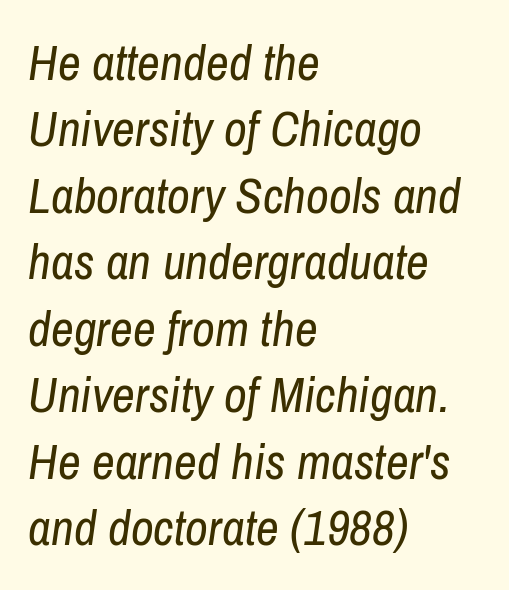
The image shows 50 px regular-weight, condensed type, italic (leaning right); set left-aligned, normal line spacing (1.33x), normal letter spacing, not underlined; low stroke contrast and a medium x-height.
